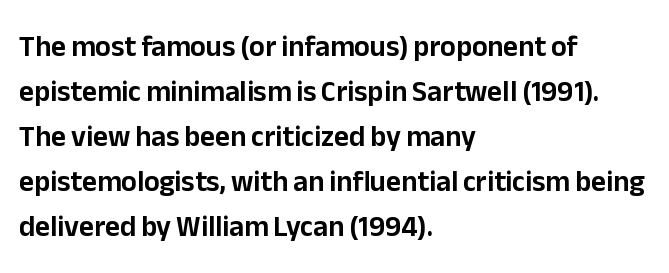
{"serif": "no", "italic": "no", "width": "normal", "stroke_contrast": "low", "x_height": "medium", "monospaced": "no", "underline": "no", "align": "left", "line_spacing": "normal", "line_spacing_ratio": 1.55, "letter_spacing": "normal", "letter_spacing_em": 0.0, "glyph_px": 29}
